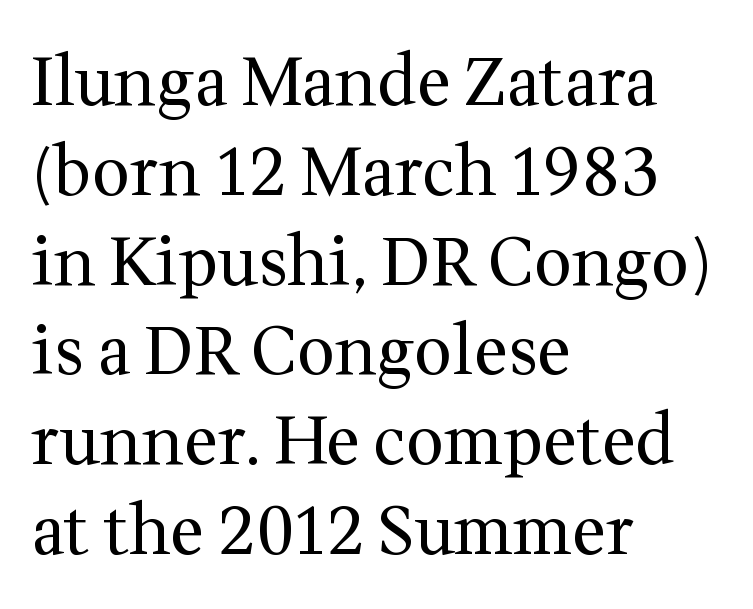
The image shows 67 px regular-weight serif type, upright; set left-aligned, normal line spacing (1.34x), normal letter spacing, not underlined; medium stroke contrast and a medium x-height.
